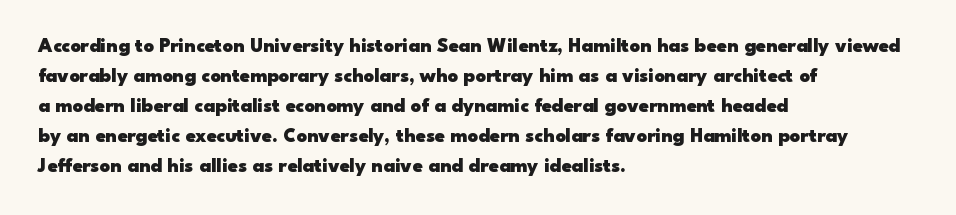
{"italic": "no", "bold": "yes", "underline": "no", "align": "left", "line_spacing": "normal", "line_spacing_ratio": 1.5, "letter_spacing": "normal", "letter_spacing_em": 0.0, "glyph_px": 20}
